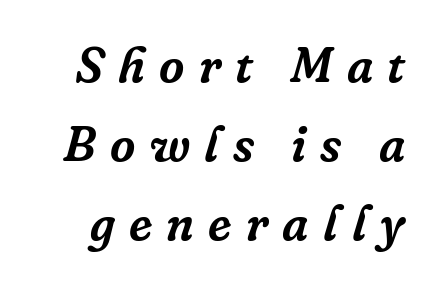
{"serif": "yes", "italic": "yes", "lean": "right", "slant_degrees": 16, "width": "normal", "stroke_contrast": "low", "x_height": "medium", "monospaced": "no", "underline": "no", "line_spacing": "normal", "line_spacing_ratio": 1.61, "letter_spacing": "wide", "letter_spacing_em": 0.29, "glyph_px": 49}
